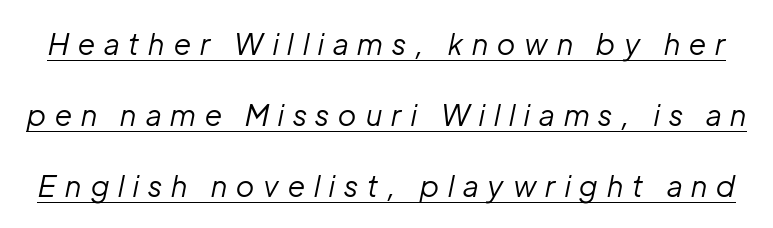
Underlined type. Stem width sits at or under what a default text font uses. Loose tracking; the words dissolve into strings of separated letters. Loosely led — the rows are spread out. These lines are rendered in a variable-pitch font. When letters slant like this, we call the style italic.
